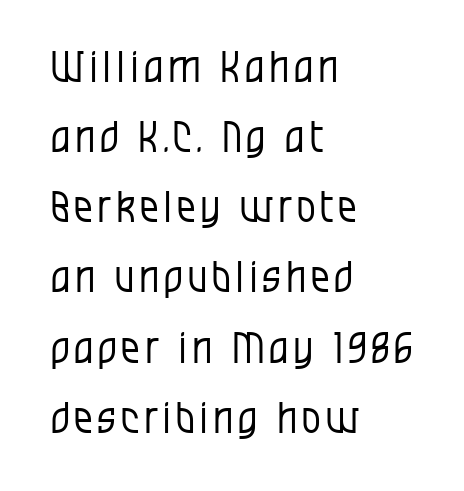
I'd call this a sans setting — the letters go barefoot. Words float on clear page, feet unadorned. Think of a printed novel: that variable character pitch is what you see here. Posture: straight, roman, zero tilt. Caption: multi-line text, flush left, ragged right.
